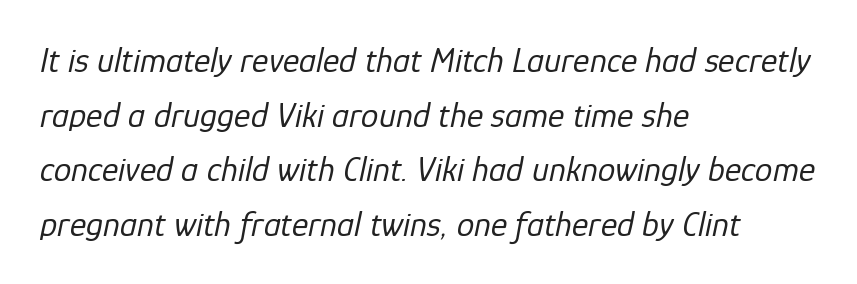
The image shows 35 px regular-weight type, italic (leaning right); set left-aligned, normal line spacing (1.56x), normal letter spacing, not underlined; low stroke contrast and a medium x-height.
